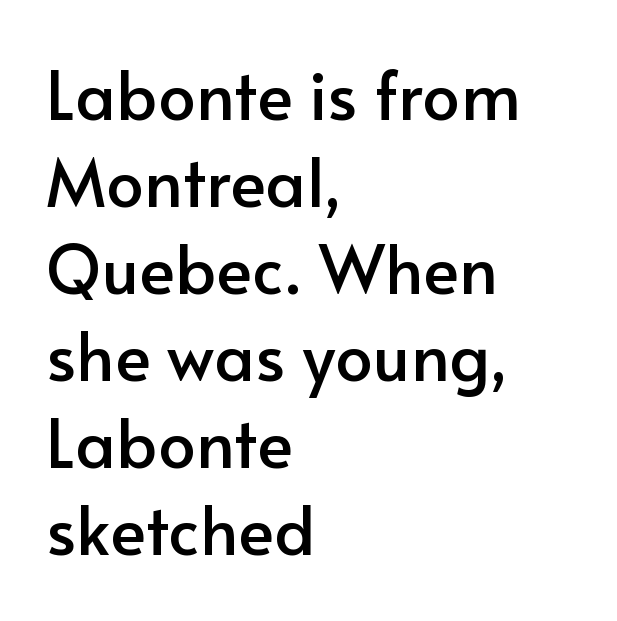
Q: Is the text italic (slanted)? A: No, it is upright.
Q: Is the typeface a serif or a sans-serif typeface? A: Sans-serif.
Q: Is the text underlined? A: No.
Q: How is the paragraph aligned? A: Left-aligned.
Q: Is the spacing between letters normal or unusually wide? A: Normal.
Q: Is the spacing between lines tight, normal or loose? A: Normal.
Q: Width (condensed, normal, or wide)? A: Normal.
Q: Stroke contrast? A: Low.
Q: x-height? A: Small.
Q: Monospaced? A: No.
